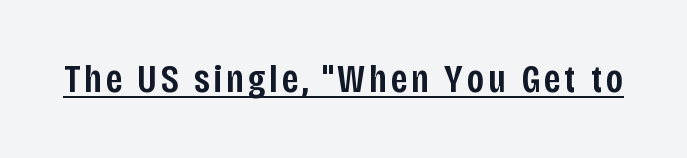
The image shows 39 px semibold, condensed sans-serif type, upright; set underlined; low stroke contrast and a large x-height.
